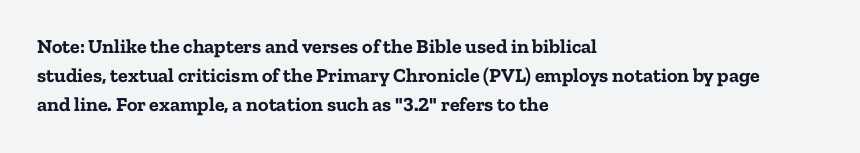
Style check: upright. The block of text has a typical density, with ordinary space between rows. The words here are not underlined. The paragraph shown leans on its left margin. The gaps between neighbouring characters are ordinary and unremarkable.
